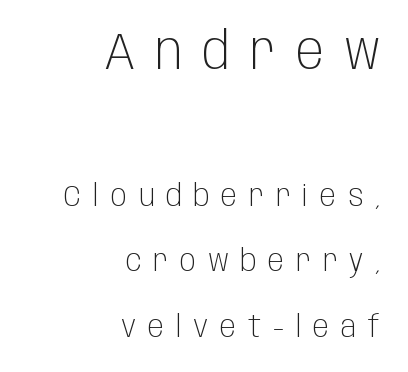
Here the glyphs are tracked loosely, breaking word shapes into spaced letters. You can tell from the bare stems that sans-serif type was used. Quick note: interline space is abundant. Nothing heavy about these letters — not bold at all. The letters stand upright; this is a roman face.
